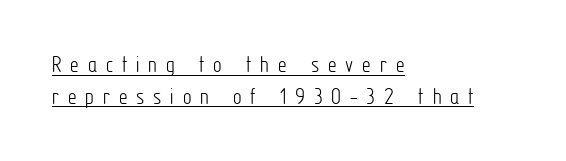
The image shows 24 px text type, upright; set left-aligned, normal line spacing (1.32x), unusually wide letter spacing (+0.37 em), underlined.
